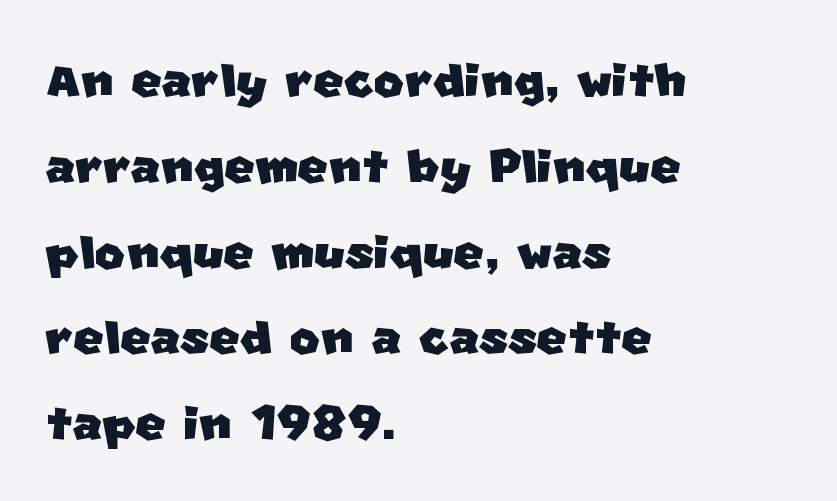
The image shows 65 px sans-serif type; set left-aligned, normal line spacing (1.32x), normal letter spacing, not underlined; low stroke contrast and a large x-height.
